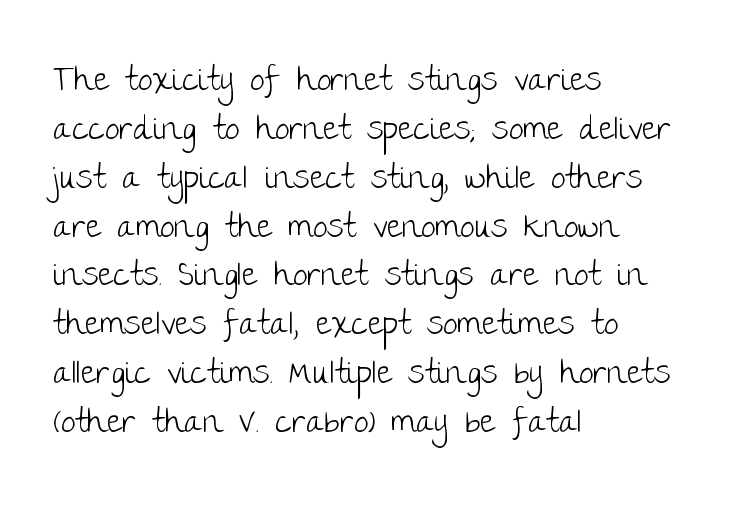
The image shows 33 px light sans-serif type, upright; set left-aligned, normal line spacing (1.48x), normal letter spacing, not underlined; low stroke contrast and a large x-height.
